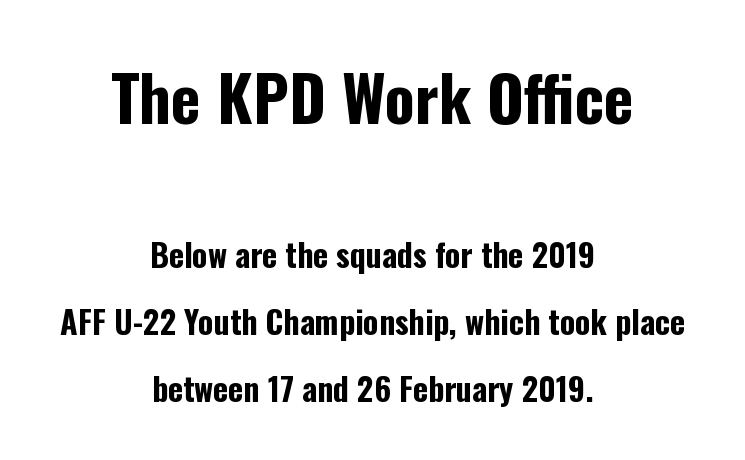
The image shows 63 px bold, condensed sans-serif type, upright; set centered, loose line spacing (2.08x), normal letter spacing, not underlined; the first (top) block is 1.97x larger; low stroke contrast and a medium x-height.
